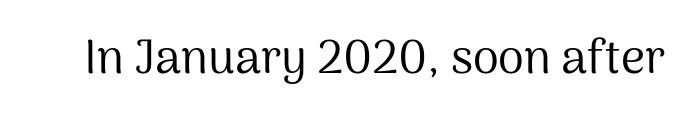
This is not heavy type; no bold has been used. A typesetter would mark this as roman, not italic. Students, note that the glyphs here touch the page at normal intervals. What kind of face is this? One without serifs — a sans.
